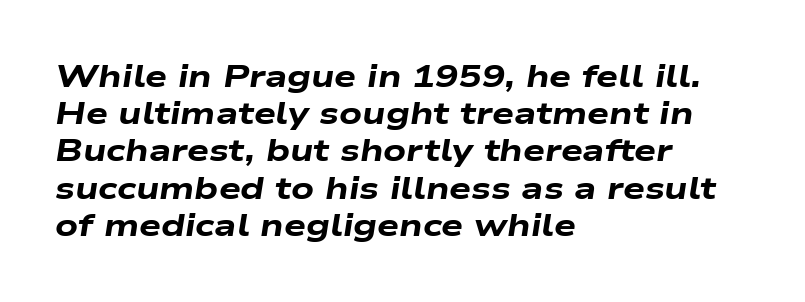
Proportional: the letters do not fall into vertical columns. Summary of weight: heavy, a full bold. Does the copy run flush right? No — it runs flush left. The whole block is typeset with a tilt.
